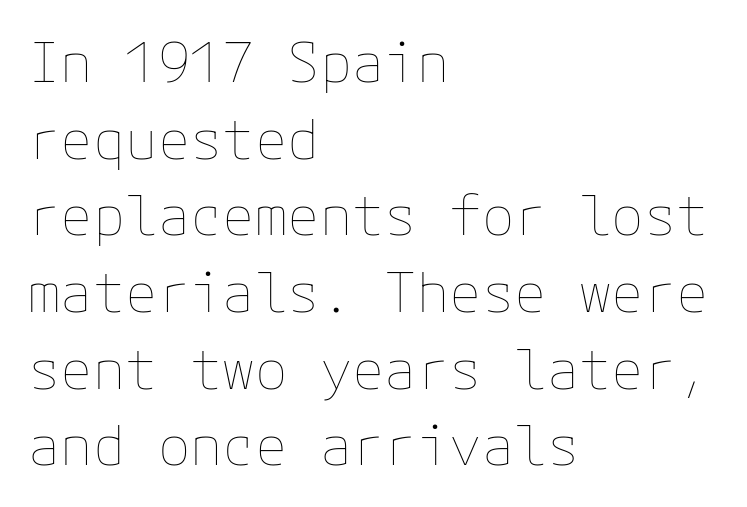
The image shows 54 px thin type, upright; set left-aligned, normal line spacing (1.42x), normal letter spacing, not underlined; low stroke contrast and a medium x-height.
